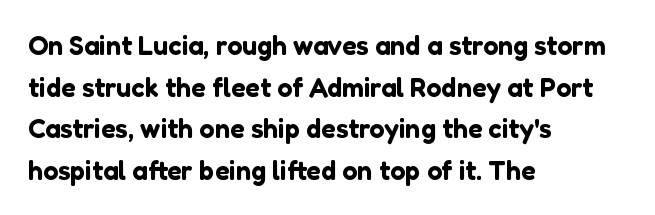
Q: Is the text italic (slanted)? A: No, it is upright.
Q: Is the text underlined? A: No.
Q: How is the paragraph aligned? A: Left-aligned.
Q: Is the spacing between letters normal or unusually wide? A: Normal.
Q: Is the spacing between lines tight, normal or loose? A: Normal.
